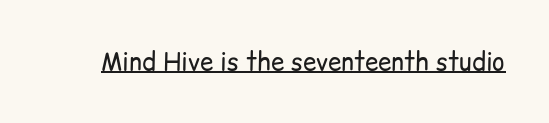
The image shows 24 px text type, upright; set normal letter spacing, underlined.
